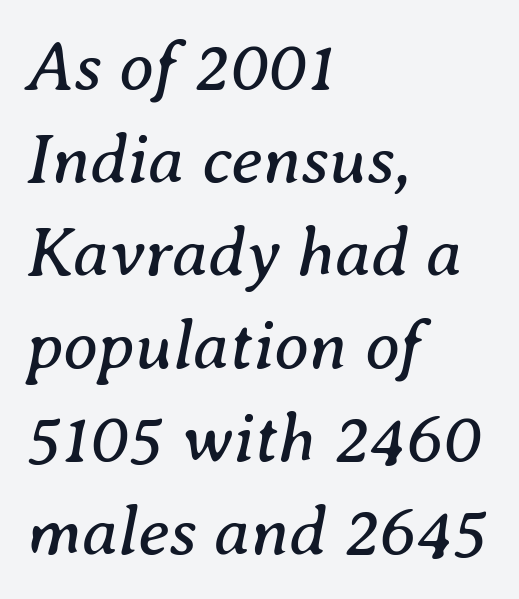
{"serif": "yes", "italic": "yes", "lean": "right", "slant_degrees": 8, "bold": "no", "weight": "regular", "width": "normal", "stroke_contrast": "medium", "x_height": "medium", "monospaced": "no", "underline": "no", "align": "left", "line_spacing": "normal", "line_spacing_ratio": 1.33, "letter_spacing": "normal", "letter_spacing_em": 0.0, "glyph_px": 70}
